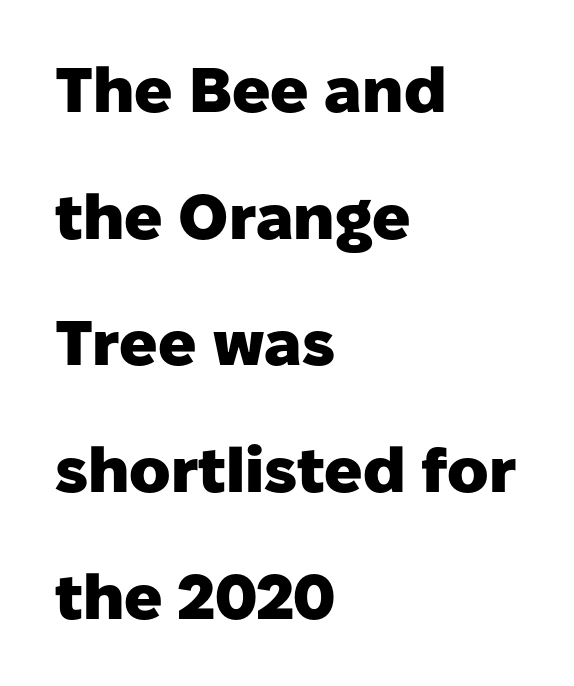
The rendering uses a bold face; every stroke is thick and dark. Letters rest on an invisible, unmarked baseline. You could not count columns in this text — the font is proportionally spaced. Compared with typical paragraphs, the rows here are farther apart.
